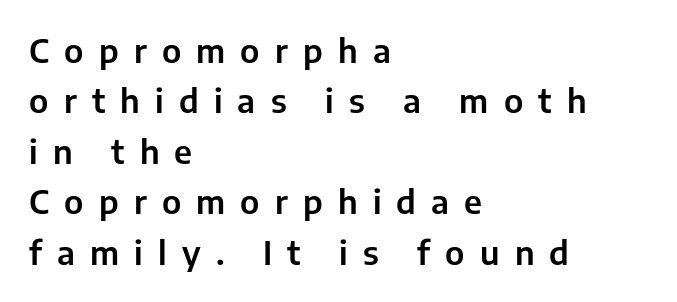
{"serif": "no", "italic": "no", "width": "normal", "stroke_contrast": "low", "x_height": "medium", "monospaced": "no", "underline": "no", "align": "left", "line_spacing": "normal", "line_spacing_ratio": 1.53, "letter_spacing": "wide", "letter_spacing_em": 0.46, "glyph_px": 33}
